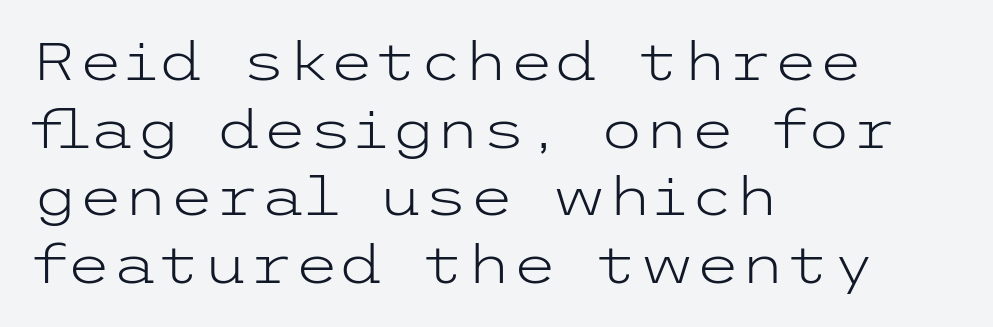
The image shows 52 px light, wide sans-serif type, upright; set left-aligned, normal line spacing (1.3x), normal letter spacing, not underlined; low stroke contrast and a medium x-height.
